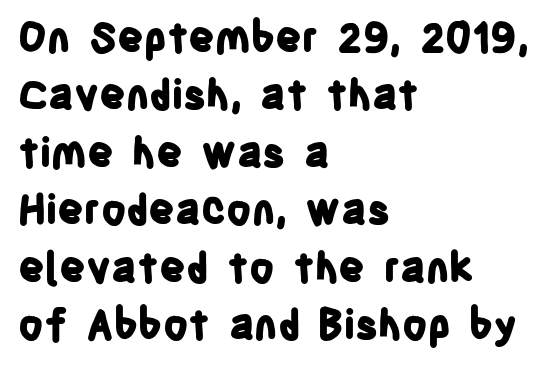
{"serif": "no", "italic": "no", "bold": "yes", "weight": "bold", "width": "condensed", "stroke_contrast": "low", "x_height": "large", "monospaced": "no", "underline": "no", "align": "left", "line_spacing": "normal", "line_spacing_ratio": 1.4, "letter_spacing": "normal", "letter_spacing_em": 0.0, "glyph_px": 41}
